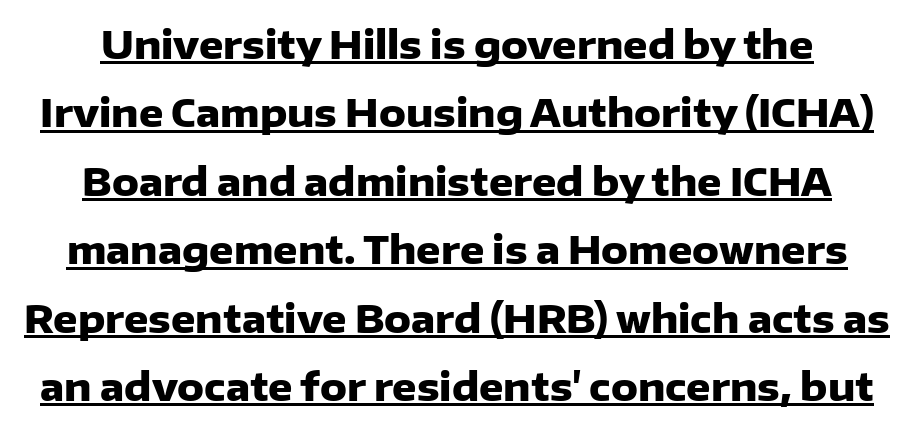
{"serif": "no", "italic": "no", "bold": "yes", "weight": "heavy", "width": "normal", "stroke_contrast": "low", "x_height": "medium", "monospaced": "no", "underline": "yes", "line_spacing_ratio": 1.8, "letter_spacing": "normal", "letter_spacing_em": 0.0, "glyph_px": 38}
